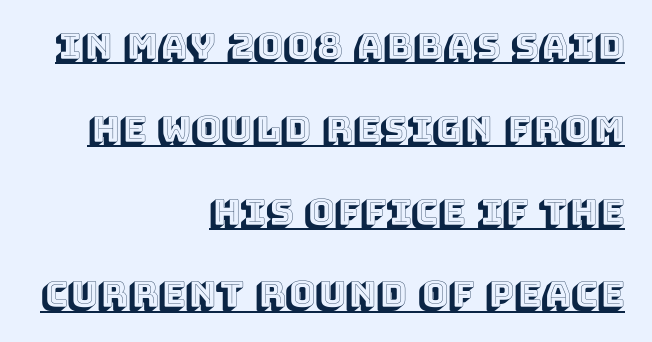
{"italic": "no", "width": "normal", "x_height": "large", "monospaced": "no", "underline": "yes", "align": "right", "line_spacing": "loose", "line_spacing_ratio": 2.3, "letter_spacing": "normal", "letter_spacing_em": 0.0, "glyph_px": 36}
